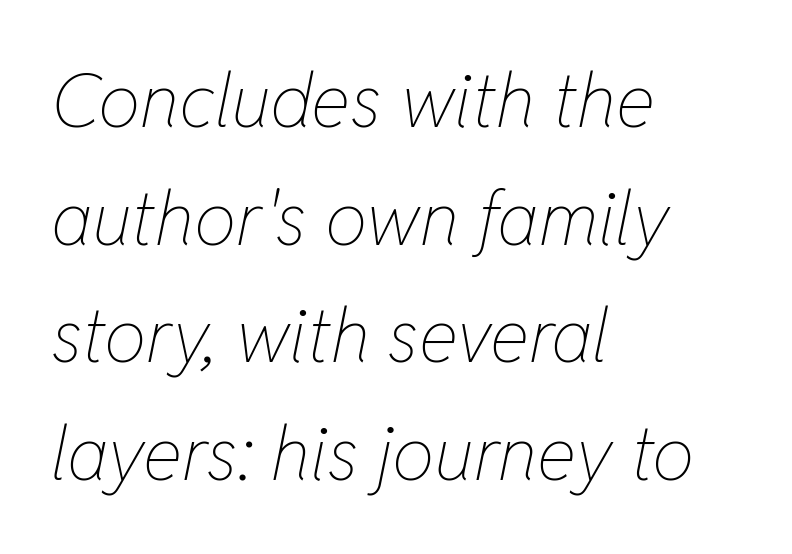
The image shows 75 px thin, condensed type, italic (leaning right); set left-aligned, normal line spacing (1.57x), normal letter spacing, not underlined; low stroke contrast and a medium x-height.
